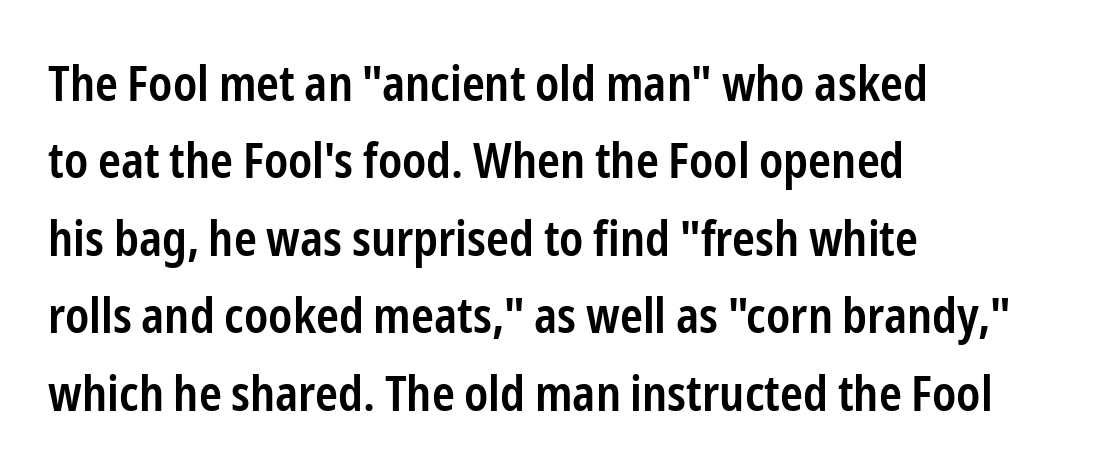
Q: Is the text bold? A: Semi-bold.
Q: Is the text italic (slanted)? A: No, it is upright.
Q: Is the typeface a serif or a sans-serif typeface? A: Sans-serif.
Q: Is the text underlined? A: No.
Q: How is the paragraph aligned? A: Left-aligned.
Q: Is the spacing between letters normal or unusually wide? A: Normal.
Q: Is the spacing between lines tight, normal or loose? A: Normal.
Q: Width (condensed, normal, or wide)? A: Condensed.
Q: Stroke contrast? A: Low.
Q: x-height? A: Medium.
Q: Monospaced? A: No.
